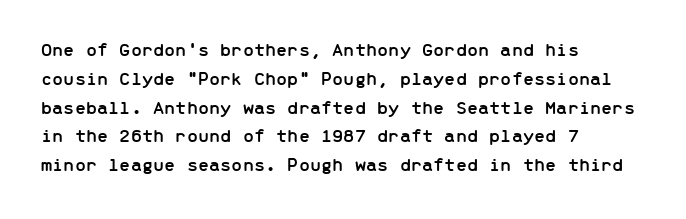
Default kerning and tracking; the words read as compact shapes. The type sits square on the baseline with zero lean. How would I describe the line gaps? Plain and ordinary. The zone under the glyphs is completely vacant. The lines are quadded left.
